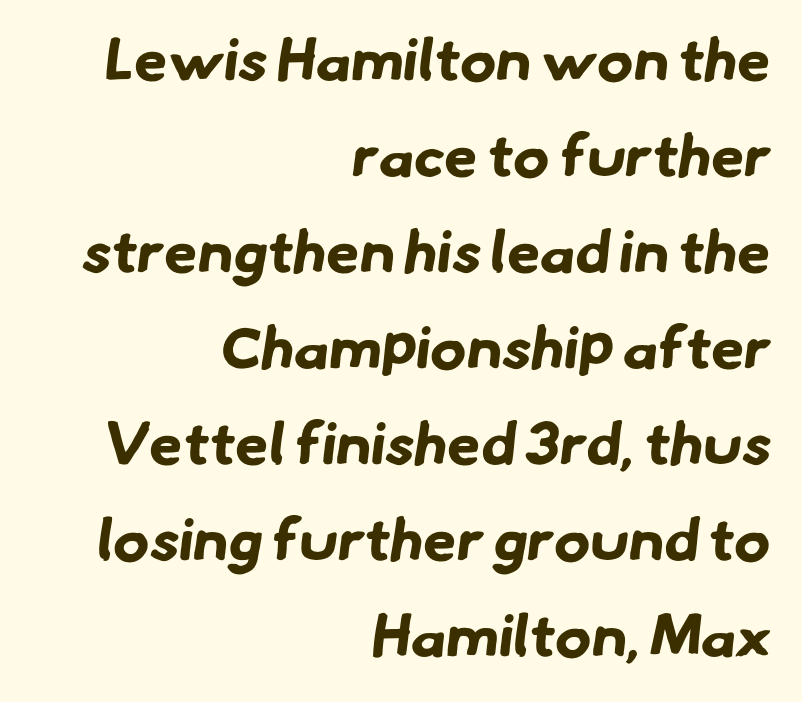
Q: Is the text bold? A: Yes.
Q: Is the typeface a serif or a sans-serif typeface? A: Sans-serif.
Q: Is the text underlined? A: No.
Q: How is the paragraph aligned? A: Right-aligned.
Q: Is the spacing between letters normal or unusually wide? A: Normal.
Q: Is the spacing between lines tight, normal or loose? A: Normal.
Q: Width (condensed, normal, or wide)? A: Normal.
Q: Stroke contrast? A: Low.
Q: x-height? A: Small.
Q: Monospaced? A: No.
